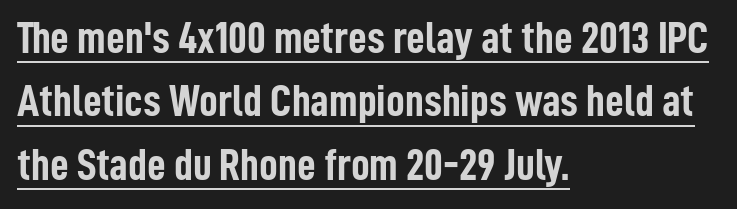
The image shows 46 px semibold, condensed sans-serif type, upright; set left-aligned, normal line spacing (1.38x), normal letter spacing, underlined; low stroke contrast and a medium x-height.
